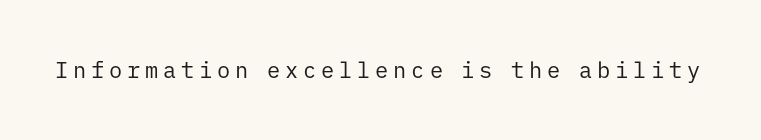
{"italic": "no", "bold": "no", "underline": "no", "letter_spacing": "wide", "letter_spacing_em": 0.22, "glyph_px": 22}
